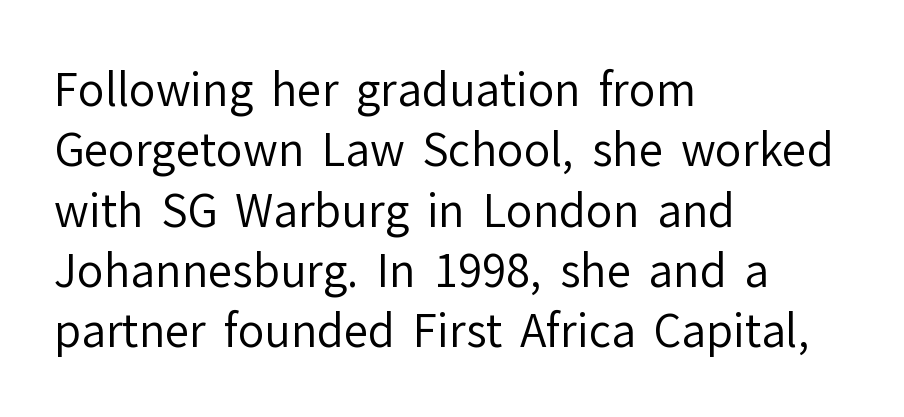
Q: Is the text bold? A: No.
Q: Is the text italic (slanted)? A: No, it is upright.
Q: Is the typeface a serif or a sans-serif typeface? A: Sans-serif.
Q: Is the text underlined? A: No.
Q: How is the paragraph aligned? A: Left-aligned.
Q: Is the spacing between letters normal or unusually wide? A: Normal.
Q: Is the spacing between lines tight, normal or loose? A: Normal.
Q: Width (condensed, normal, or wide)? A: Normal.
Q: Stroke contrast? A: Low.
Q: x-height? A: Medium.
Q: Monospaced? A: No.
